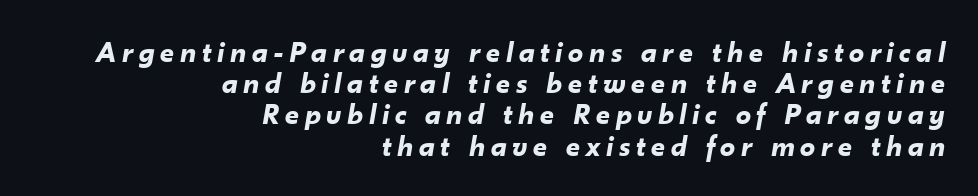
Q: Is the text bold? A: Yes.
Q: Is the text italic (slanted)? A: Yes, it leans right by about 10 degrees.
Q: Is the text underlined? A: No.
Q: How is the paragraph aligned? A: Right-aligned.
Q: Is the spacing between lines tight, normal or loose? A: Tight.
Q: Width (condensed, normal, or wide)? A: Normal.
Q: Stroke contrast? A: Low.
Q: x-height? A: Small.
Q: Monospaced? A: No.
